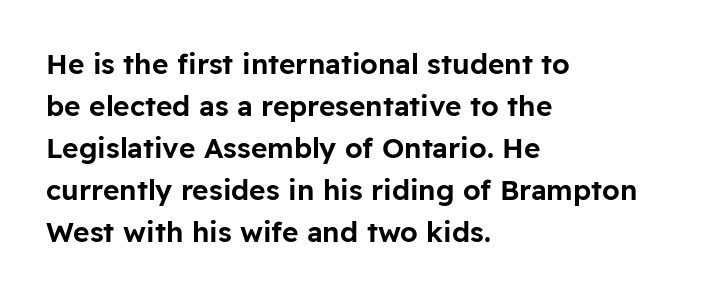
Q: Is the text italic (slanted)? A: No, it is upright.
Q: Is the typeface a serif or a sans-serif typeface? A: Sans-serif.
Q: Is the text underlined? A: No.
Q: How is the paragraph aligned? A: Left-aligned.
Q: Is the spacing between letters normal or unusually wide? A: Normal.
Q: Is the spacing between lines tight, normal or loose? A: Normal.
Q: Width (condensed, normal, or wide)? A: Normal.
Q: Stroke contrast? A: Low.
Q: x-height? A: Medium.
Q: Monospaced? A: No.
